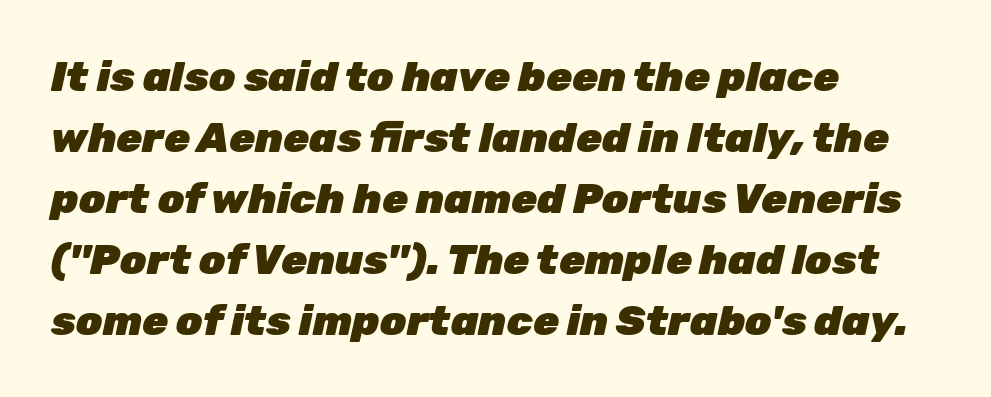
Compared with typical body copy, the letter spacing here is the same. Honestly, the row spacing looks completely unremarkable. These lines are rendered in a variable-pitch font. How heavy is the stroke? Heavy — this is a bold. Compared with a centered layout, this one pins lines to the left instead.
